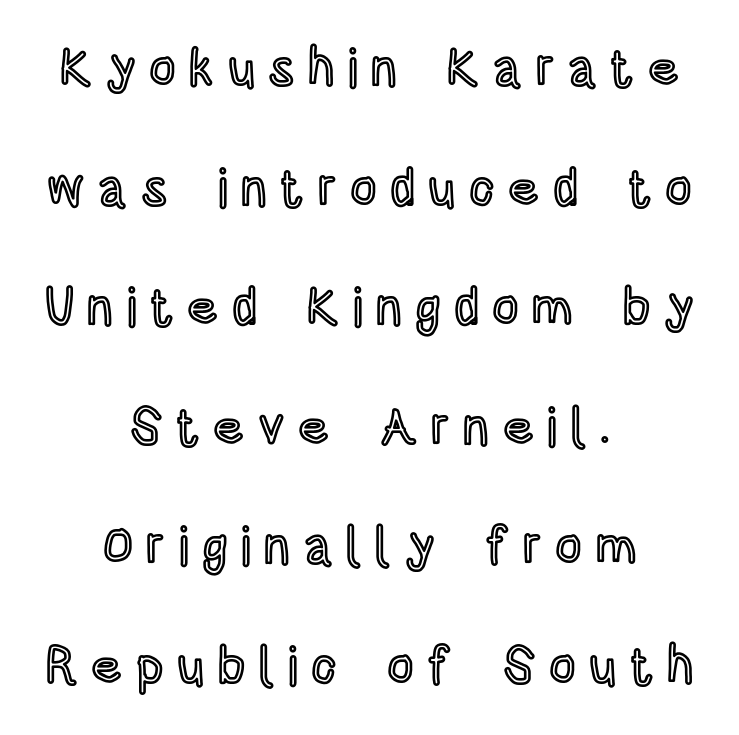
This sample trades compactness for vertical openness between lines. Notice how the stems are strictly vertical — no italics here. The foot of each line stays bare and open. The passage is arranged like a title page — every line centered. Note the varied advance widths — an 'i' is clearly narrower than an 'm'.
